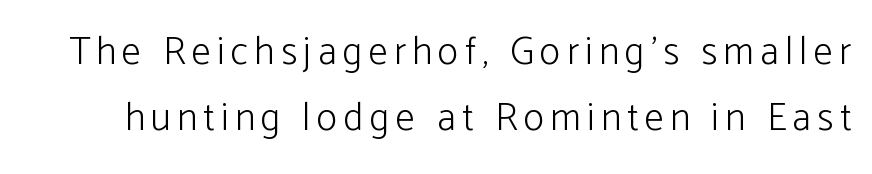
If you measured baseline to baseline, you'd find a middling distance. No extra ink here — the face is not bold. Do the characters align in a grid? No, the font is proportional. In terms of posture, this sample is upright. The designer went with a sans here, leaving each stem footless. Decoration check: the copy has no underline.
